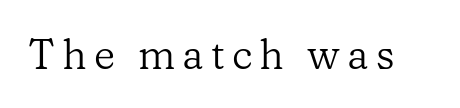
The image shows 41 px regular-weight serif type, upright; set not underlined; low stroke contrast and a medium x-height.
